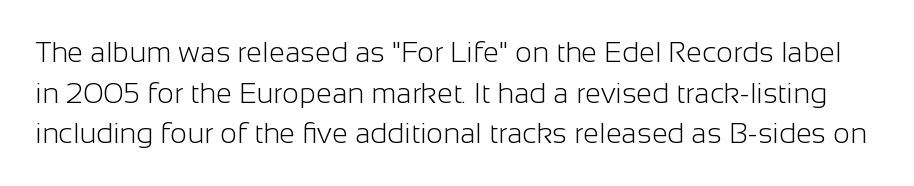
The image shows 29 px light sans-serif type, upright; set normal line spacing (1.4x), normal letter spacing, not underlined; low stroke contrast and a medium x-height.
